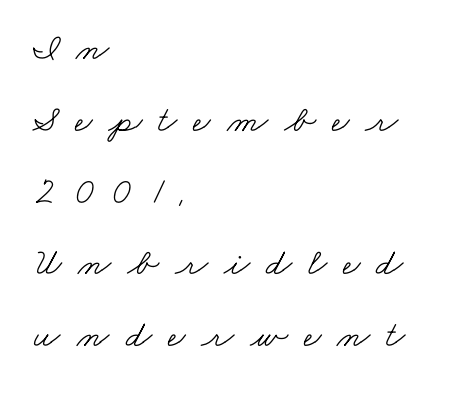
Q: Is the text bold? A: No.
Q: Is the typeface a serif or a sans-serif typeface? A: Serif.
Q: Is the text underlined? A: No.
Q: How is the paragraph aligned? A: Left-aligned.
Q: Is the spacing between letters normal or unusually wide? A: Unusually wide.
Q: Width (condensed, normal, or wide)? A: Wide.
Q: Stroke contrast? A: Low.
Q: x-height? A: Small.
Q: Monospaced? A: No.
